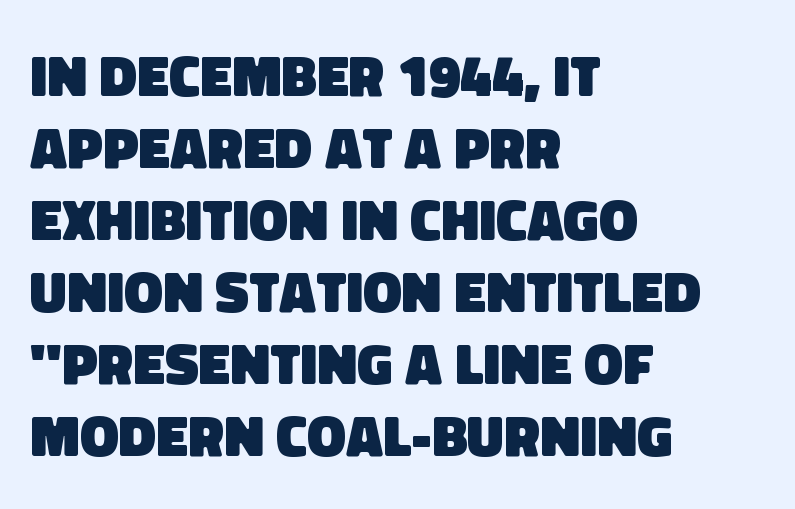
{"serif": "no", "bold": "yes", "weight": "heavy", "width": "normal", "stroke_contrast": "low", "x_height": "large", "monospaced": "no", "underline": "no", "align": "left", "line_spacing_ratio": 1.24, "letter_spacing": "normal", "letter_spacing_em": 0.0, "glyph_px": 58}
